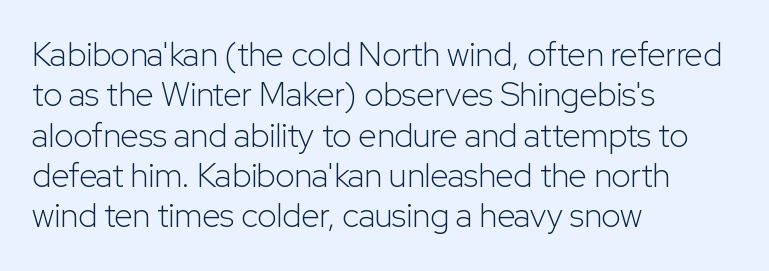
{"serif": "no", "italic": "no", "bold": "no", "weight": "light", "width": "normal", "stroke_contrast": "low", "x_height": "medium", "monospaced": "no", "underline": "no", "align": "left", "line_spacing_ratio": 1.22, "letter_spacing": "normal", "letter_spacing_em": 0.0, "glyph_px": 33}
